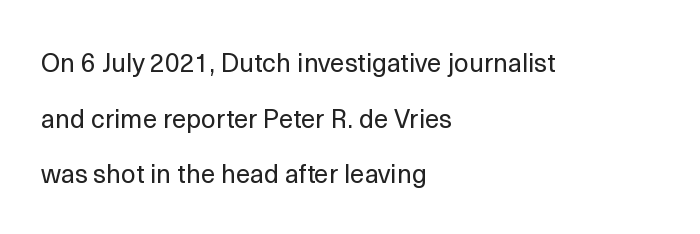
The image shows 26 px text type, upright; set left-aligned, loose line spacing (2.14x), normal letter spacing, not underlined.
